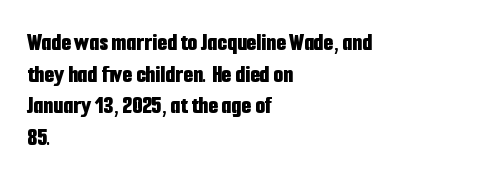
Q: Is the text bold? A: Yes.
Q: Is the text italic (slanted)? A: No, it is upright.
Q: Is the text underlined? A: No.
Q: How is the paragraph aligned? A: Left-aligned.
Q: Is the spacing between letters normal or unusually wide? A: Normal.
Q: Is the spacing between lines tight, normal or loose? A: Normal.
